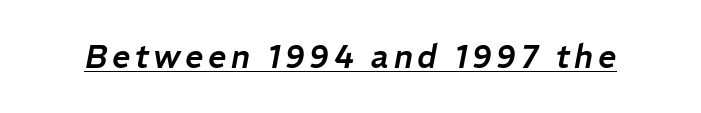
Each letter keeps its own natural width here, so spacing adapts to shape. The passage shown is underscored from start to finish. The glyphs look as if they've been sheared to an angle.
